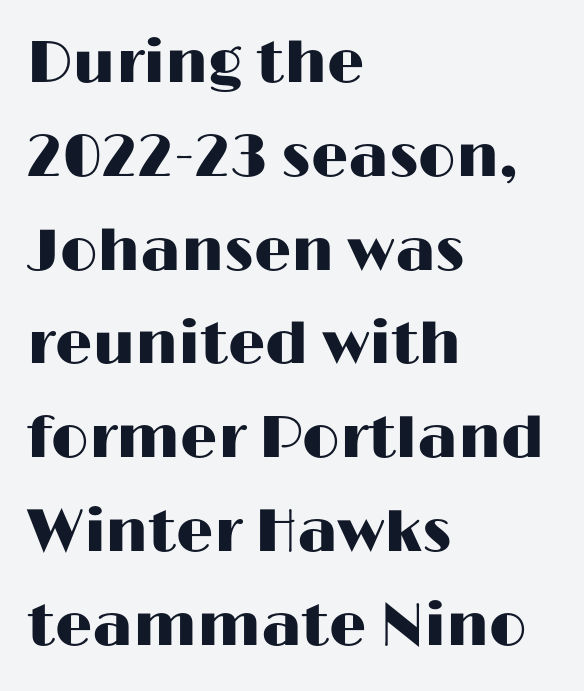
The image shows 59 px wide sans-serif type, upright; set left-aligned, normal line spacing (1.59x), normal letter spacing, not underlined; high stroke contrast and a medium x-height.
